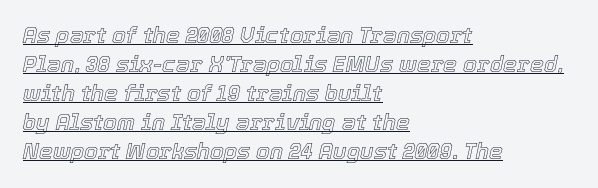
Casual observation: everything's shoved over to the left. The leading is moderate, giving the passage an even texture. Observe the lean: these are italic letterforms. Caption: standard tracking, unaltered.
